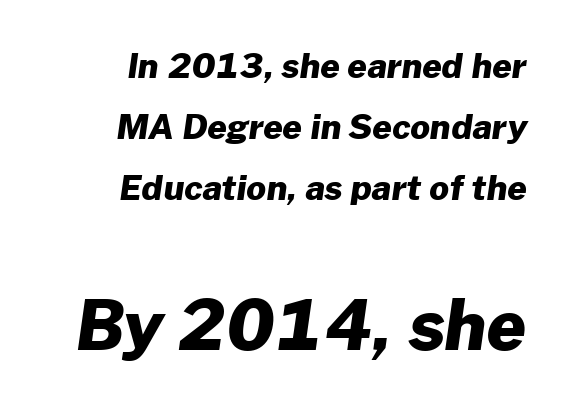
{"serif": "no", "bold": "yes", "weight": "heavy", "width": "normal", "stroke_contrast": "low", "x_height": "medium", "monospaced": "no", "underline": "no", "align": "right", "line_spacing_ratio": 1.79, "letter_spacing": "normal", "letter_spacing_em": 0.0, "larger_block": "second", "size_ratio": 2.03, "glyph_px": 69}
